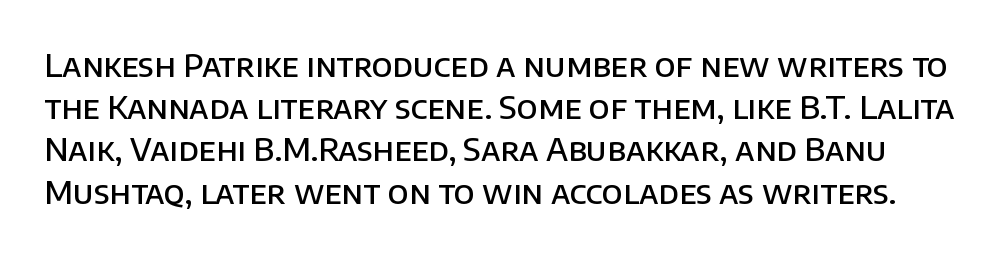
The rendering keeps characters at their native spacing. A clean baseline with only descenders dipping below it. The rows are spaced the way most documents space them. These lines are composed in type without serifs. A somewhat darkened texture: the type is semibold rather than bold.
